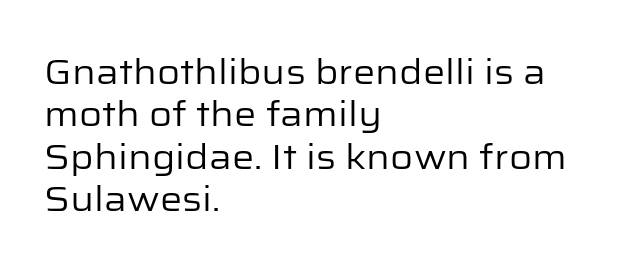
The image shows 35 px regular-weight sans-serif type, upright; set left-aligned, line spacing 1.21x, normal letter spacing, not underlined; low stroke contrast and a medium x-height.
